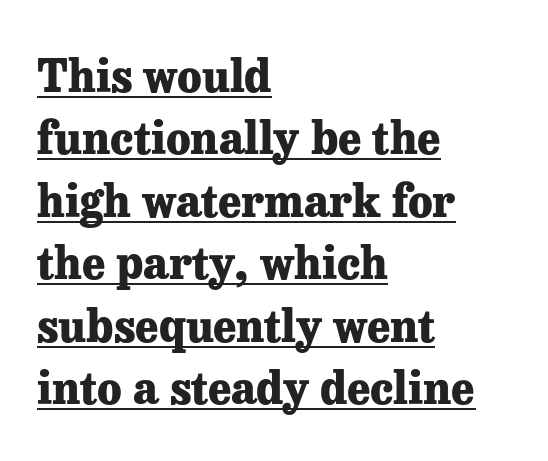
{"serif": "yes", "italic": "no", "bold": "yes", "weight": "heavy", "width": "normal", "stroke_contrast": "low", "x_height": "medium", "monospaced": "no", "underline": "yes", "align": "left", "line_spacing": "normal", "line_spacing_ratio": 1.42, "letter_spacing": "normal", "letter_spacing_em": 0.0, "glyph_px": 44}
